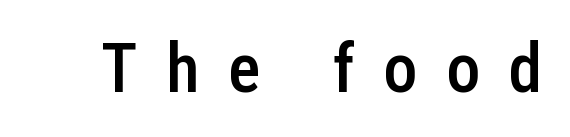
Q: Is the text bold? A: Semi-bold.
Q: Is the text italic (slanted)? A: No, it is upright.
Q: Is the typeface a serif or a sans-serif typeface? A: Sans-serif.
Q: Is the text underlined? A: No.
Q: Is the spacing between letters normal or unusually wide? A: Unusually wide.
Q: Width (condensed, normal, or wide)? A: Condensed.
Q: Stroke contrast? A: Low.
Q: x-height? A: Medium.
Q: Monospaced? A: No.
